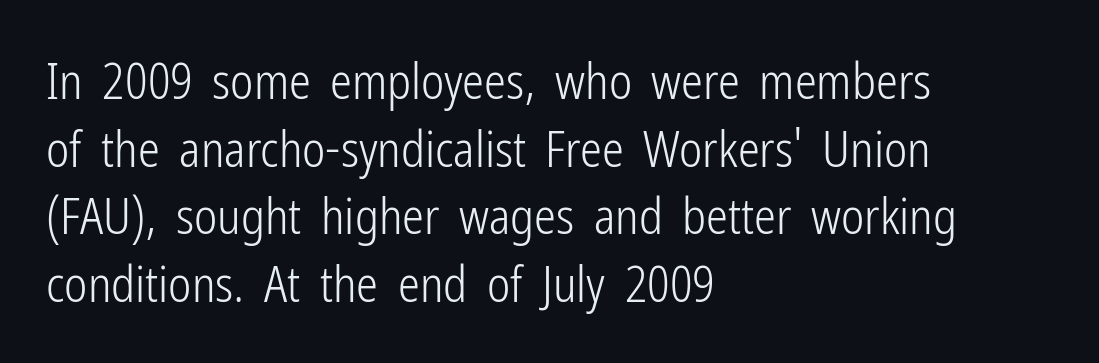
The rendering keeps characters at their native spacing. The weight would be labelled regular, book, light, or lighter still. The string is rendered with underlining switched off. What kind of face is this? One without serifs — a sans. Teacher's note: observe the even left margin — that is flush-left alignment. Character widths vary here, with narrow letters taking less room than wide ones.
